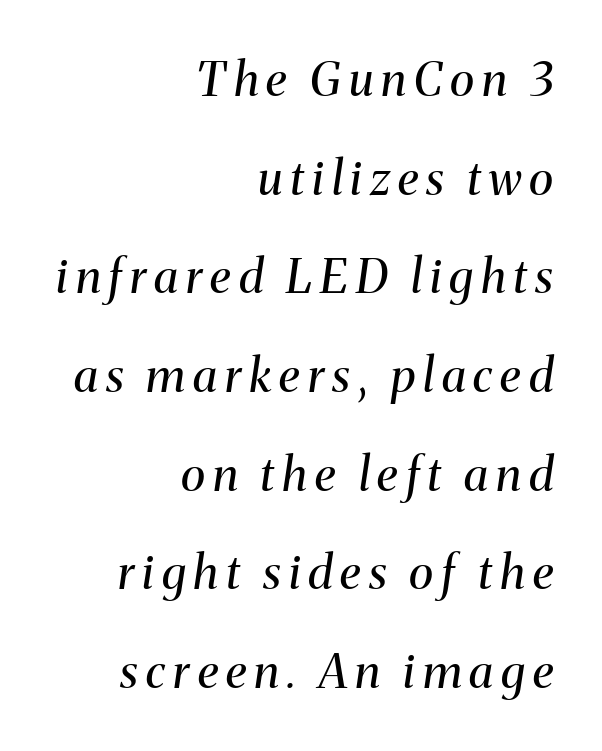
The image shows 47 px regular-weight serif type, italic (leaning right); set right-aligned, loose line spacing (2.1x), not underlined; medium stroke contrast and a medium x-height.
